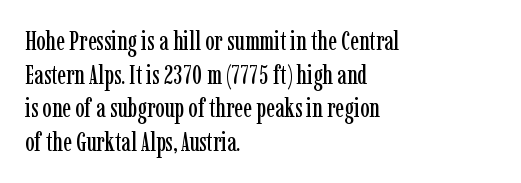
The zone under the glyphs is completely vacant. Line starts are locked; line ends wander. Look at the tracking — it's just the regular setting, nothing added. Horizontal bands of white between lines are of average thickness.
